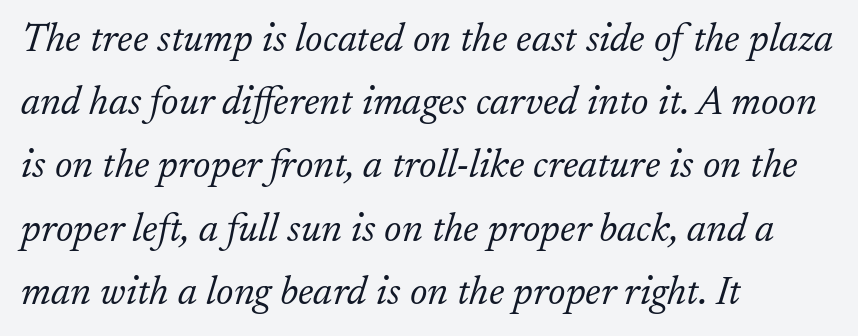
{"serif": "yes", "italic": "yes", "lean": "right", "slant_degrees": 17, "bold": "no", "weight": "light", "width": "normal", "stroke_contrast": "low", "x_height": "small", "monospaced": "no", "underline": "no", "align": "left", "line_spacing": "normal", "line_spacing_ratio": 1.58, "letter_spacing": "normal", "letter_spacing_em": 0.0, "glyph_px": 40}
